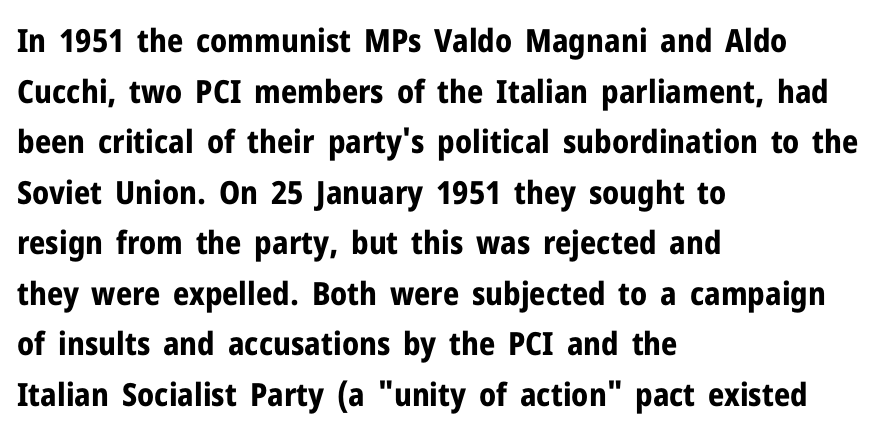
Notice how thick the strokes are: this is what a full bold looks like. The typeface chosen for these lines omits serifs. This sample has the flowing, uneven cadence of proportional lettering. The lines in this sample share a left origin and differ only in where they stop. These lines keep a tight, regular rhythm from letter to letter.
